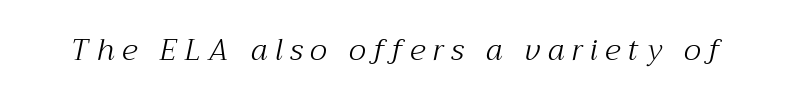
{"serif": "yes", "italic": "yes", "lean": "right", "slant_degrees": 12, "bold": "no", "weight": "light", "width": "normal", "stroke_contrast": "medium", "x_height": "medium", "monospaced": "no", "underline": "no", "letter_spacing": "wide", "letter_spacing_em": 0.25, "glyph_px": 30}
